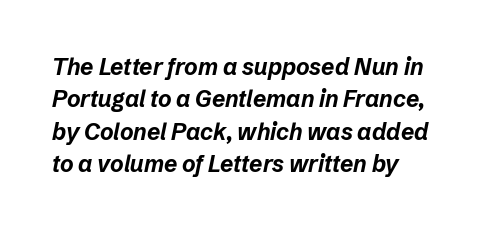
How are the letters spaced? Ordinarily, with no added tracking. Check under the words: just untouched page. Looking at the ascenders, they clearly lean. Plenty of ink on the page — the face is bold.
